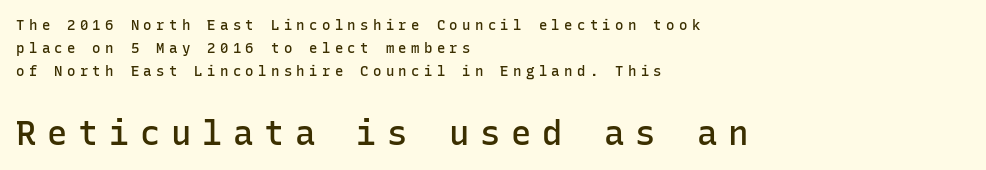
Line starts are locked; line ends wander. Descenders are the only things crossing below the line. The text was rendered using a sans face with plain stroke endings. Line spacing here is normal.
